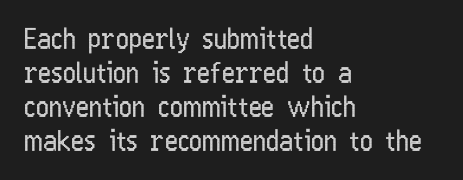
The image shows 28 px regular-weight, condensed sans-serif type, upright; set left-aligned, line spacing 1.21x, normal letter spacing, not underlined; low stroke contrast and a medium x-height.
